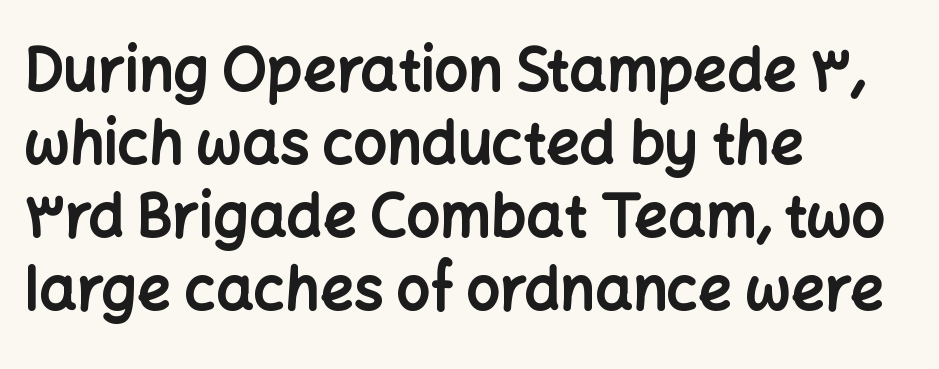
The image shows 59 px bold sans-serif type, upright; set left-aligned, line spacing 1.24x, normal letter spacing, not underlined; low stroke contrast and a medium x-height.
